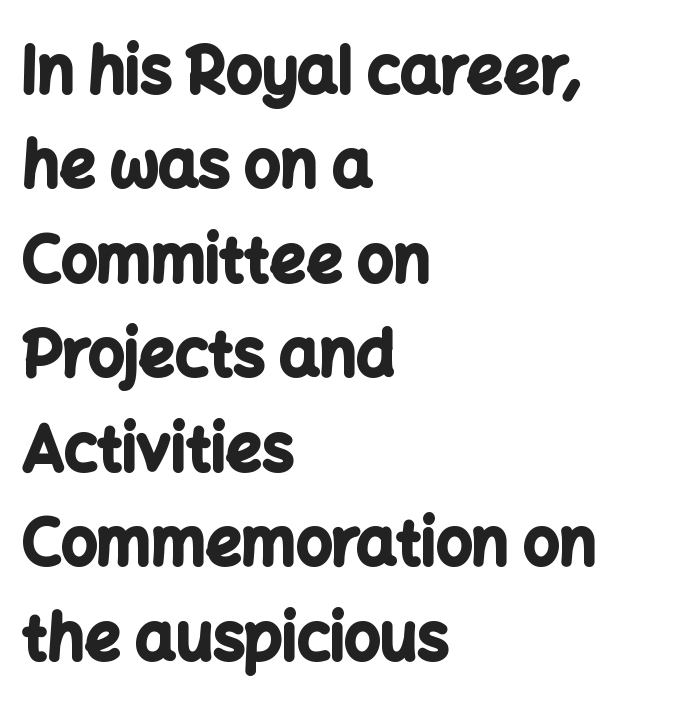
The image shows 63 px bold sans-serif type, upright; set left-aligned, normal line spacing (1.5x), normal letter spacing, not underlined; low stroke contrast and a medium x-height.
